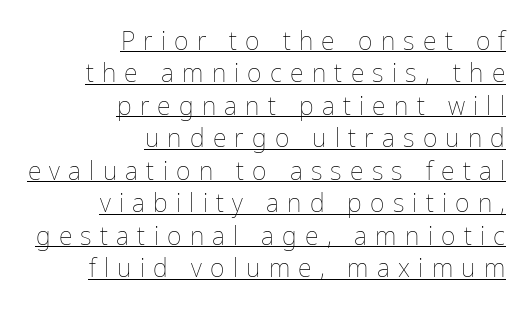
Q: Is the text bold? A: No.
Q: Is the text italic (slanted)? A: No, it is upright.
Q: Is the text underlined? A: Yes.
Q: How is the paragraph aligned? A: Right-aligned.
Q: Is the spacing between letters normal or unusually wide? A: Unusually wide.
Q: Is the spacing between lines tight, normal or loose? A: Normal.
